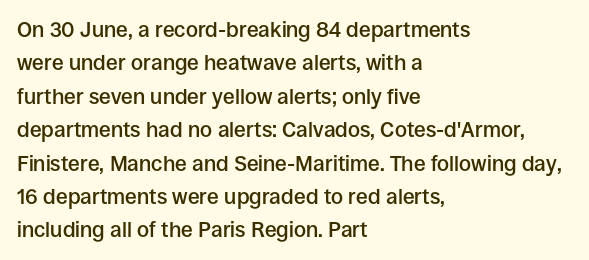
Q: Is the text bold? A: Semi-bold.
Q: Is the text italic (slanted)? A: No, it is upright.
Q: Is the text underlined? A: No.
Q: How is the paragraph aligned? A: Left-aligned.
Q: Is the spacing between letters normal or unusually wide? A: Normal.
Q: Is the spacing between lines tight, normal or loose? A: Normal.
